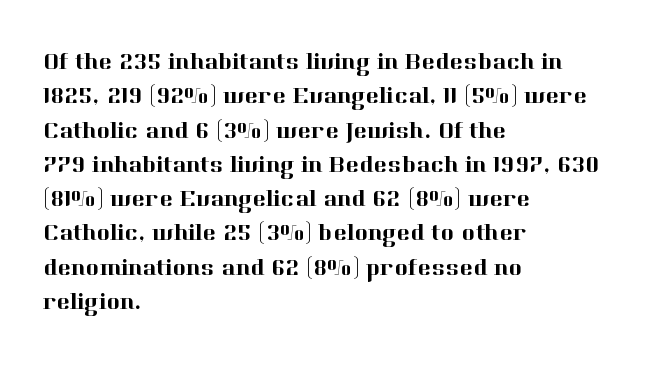
{"italic": "no", "underline": "no", "align": "left", "line_spacing": "normal", "line_spacing_ratio": 1.49, "letter_spacing": "normal", "letter_spacing_em": 0.0, "glyph_px": 23}
